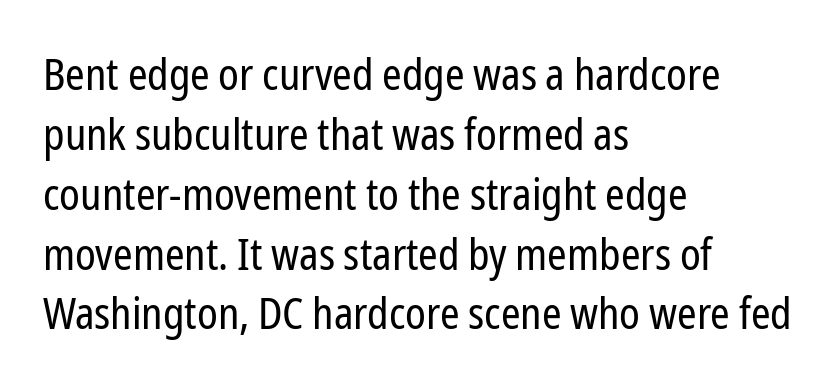
{"serif": "no", "italic": "no", "bold": "no", "weight": "regular", "width": "condensed", "stroke_contrast": "low", "x_height": "medium", "monospaced": "no", "underline": "no", "align": "left", "line_spacing": "normal", "line_spacing_ratio": 1.36, "letter_spacing": "normal", "letter_spacing_em": 0.0, "glyph_px": 44}
